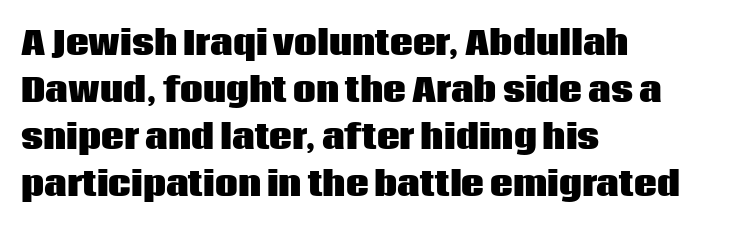
Posture: straight, roman, zero tilt. Underlining? Definitely not there. The paragraph shown leans on its left margin. There is no visible air inserted between adjacent glyphs. Does the weight exceed regular? Yes, all the way to bold. Do the characters align in a grid? No, the font is proportional.
